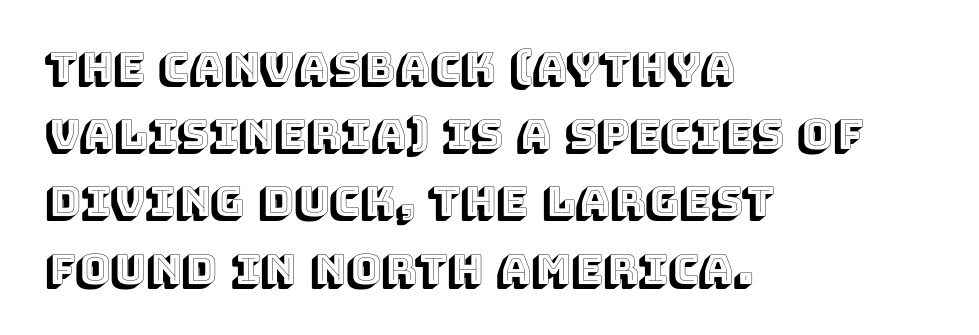
The image shows 42 px text type, upright; set left-aligned, normal line spacing (1.6x), normal letter spacing, not underlined; a large x-height.
